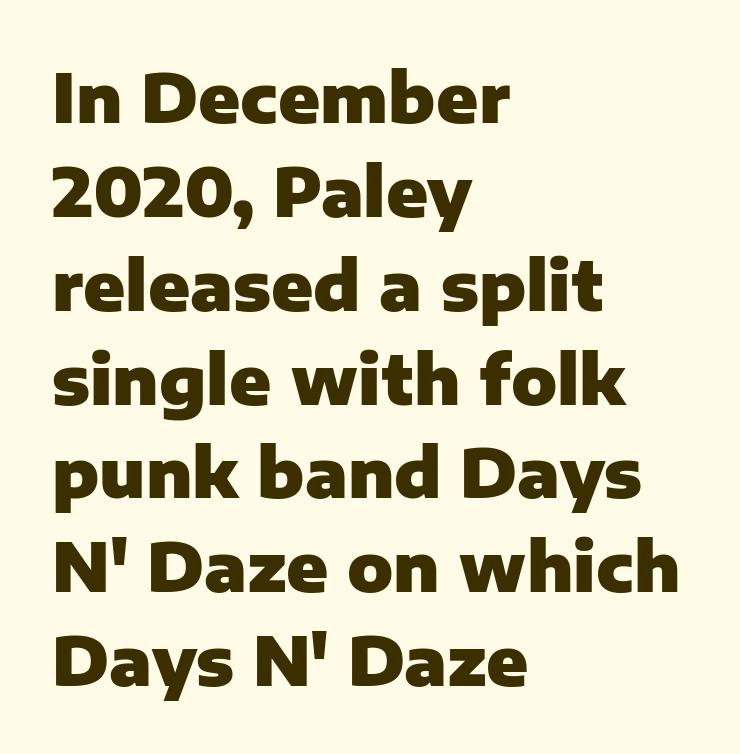
The image shows 68 px heavy sans-serif type, upright; set left-aligned, normal line spacing (1.38x), normal letter spacing, not underlined; low stroke contrast and a medium x-height.
